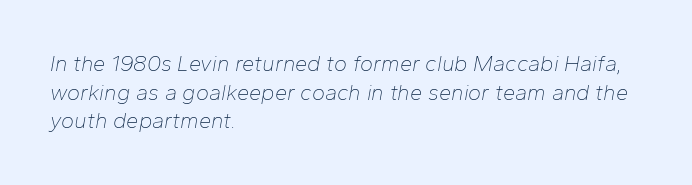
{"italic": "yes", "lean": "right", "slant_degrees": 10, "bold": "no", "underline": "no", "align": "left", "line_spacing": "normal", "line_spacing_ratio": 1.3, "letter_spacing": "normal", "letter_spacing_em": 0.0, "glyph_px": 22}
